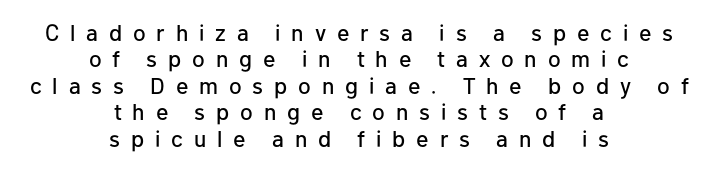
The image shows 23 px text type, upright; set centered, tight line spacing (1.15x), unusually wide letter spacing (+0.47 em), not underlined.
